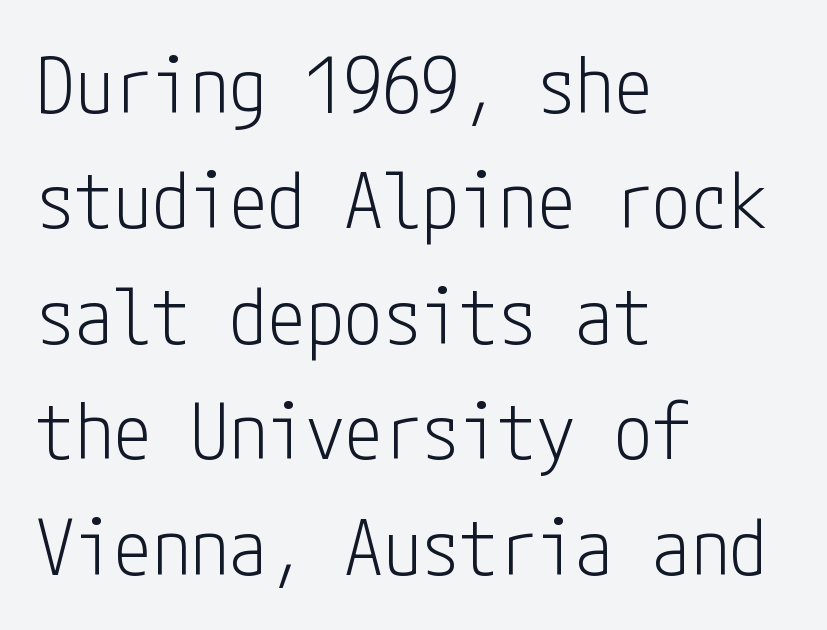
{"serif": "no", "italic": "no", "bold": "no", "weight": "light", "width": "condensed", "stroke_contrast": "low", "x_height": "medium", "underline": "no", "align": "left", "line_spacing": "normal", "line_spacing_ratio": 1.5, "letter_spacing": "normal", "letter_spacing_em": 0.0, "glyph_px": 77}
